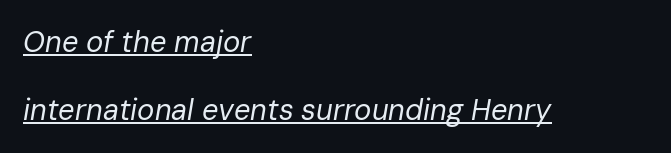
{"italic": "yes", "lean": "right", "slant_degrees": 10, "bold": "no", "weight": "regular", "width": "normal", "stroke_contrast": "low", "x_height": "medium", "monospaced": "no", "underline": "yes", "align": "left", "line_spacing": "loose", "line_spacing_ratio": 2.35, "letter_spacing": "normal", "letter_spacing_em": 0.0, "glyph_px": 29}
